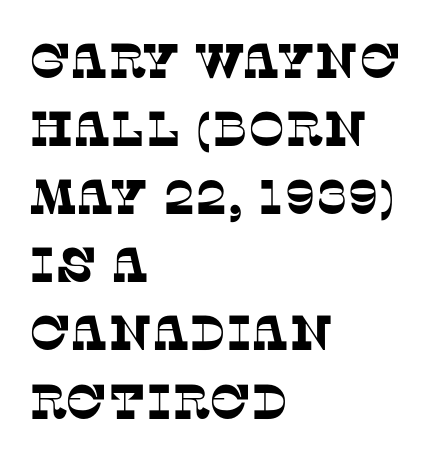
Q: Is the typeface a serif or a sans-serif typeface? A: Serif.
Q: Is the text underlined? A: No.
Q: How is the paragraph aligned? A: Left-aligned.
Q: Is the spacing between letters normal or unusually wide? A: Normal.
Q: Is the spacing between lines tight, normal or loose? A: Normal.
Q: Width (condensed, normal, or wide)? A: Normal.
Q: Stroke contrast? A: Low.
Q: x-height? A: Large.
Q: Monospaced? A: No.
